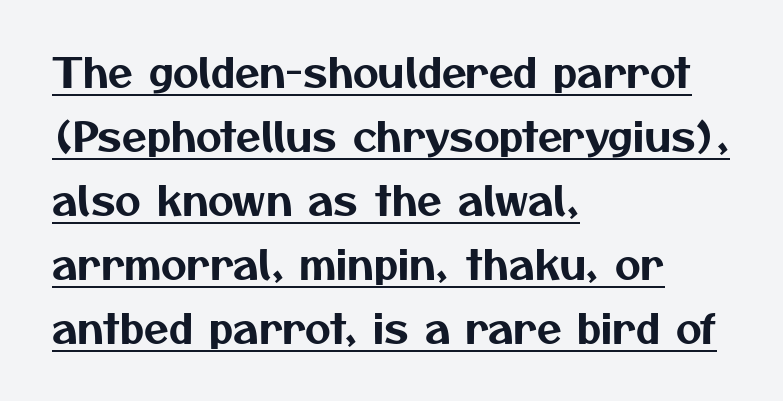
Spacing between characters is what you'd get straight out of the box. This sample keeps an unexceptional amount of space between lines. A continuous stroke trails under the words, as in a hyperlink. The face used here is proportionally spaced, like ordinary book or web type. Typographically, this falls in the sans-serif category.
